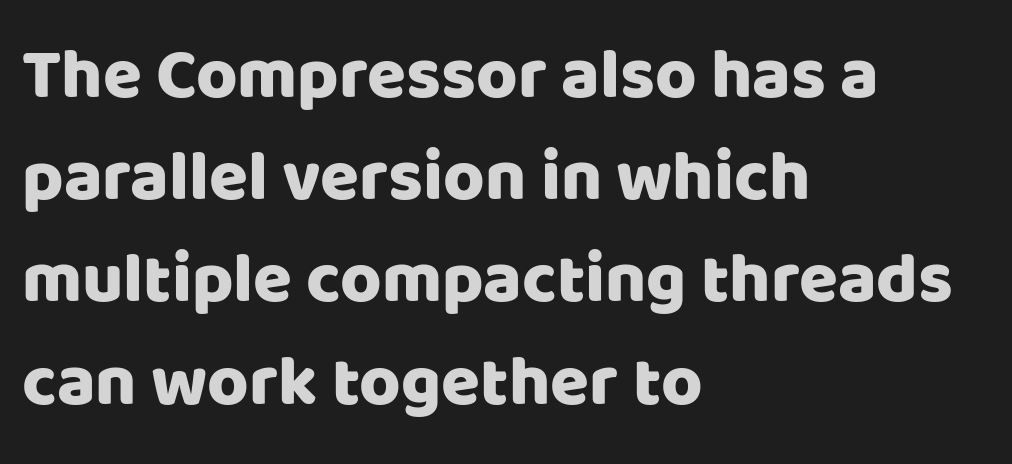
The image shows 71 px sans-serif type, upright; set left-aligned, normal line spacing (1.44x), normal letter spacing, not underlined; low stroke contrast and a large x-height.
